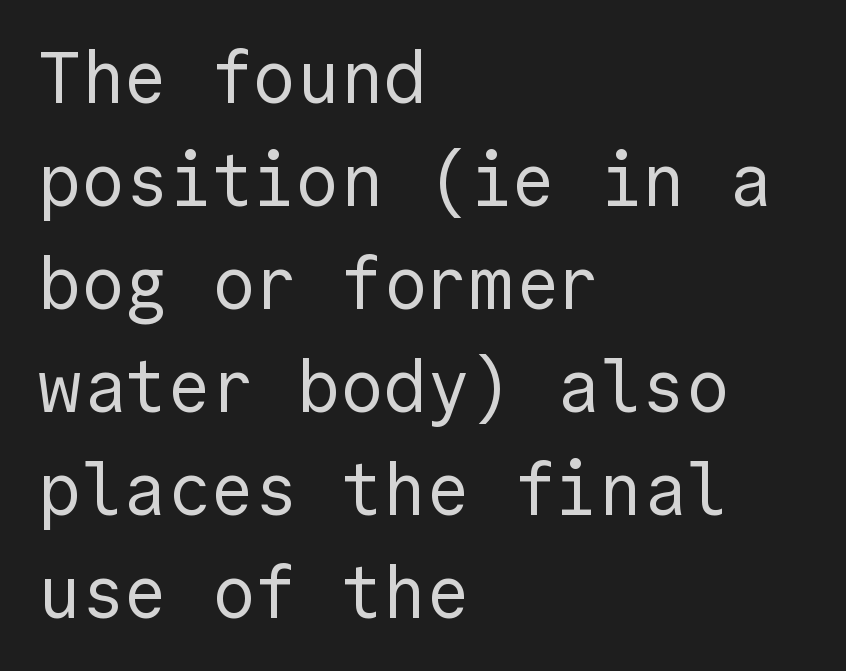
Is there any slant? The stems are plumb. The face used here is rendered with its standard letterfit. The typesetter chose a ragged-right arrangement here. The font is comparable to plain body text, perhaps lighter.
